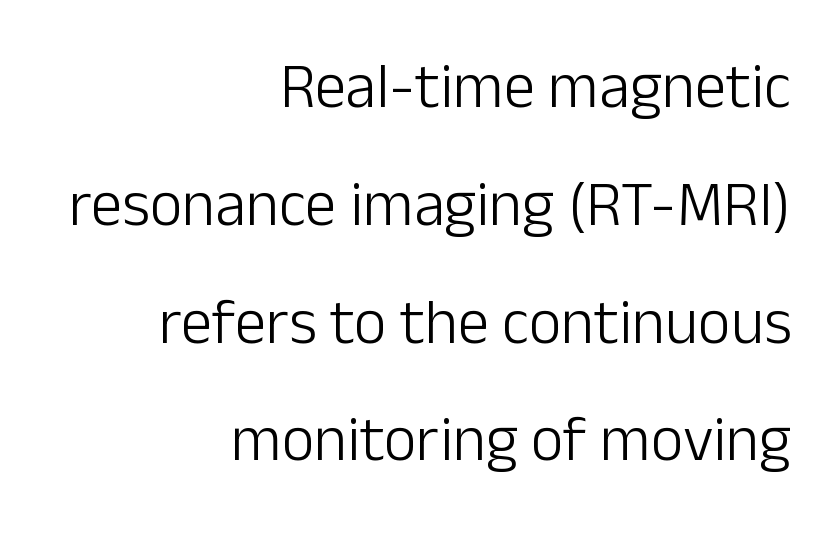
The image shows 63 px light sans-serif type, upright; set right-aligned, line spacing 1.87x, normal letter spacing, not underlined; low stroke contrast and a medium x-height.
